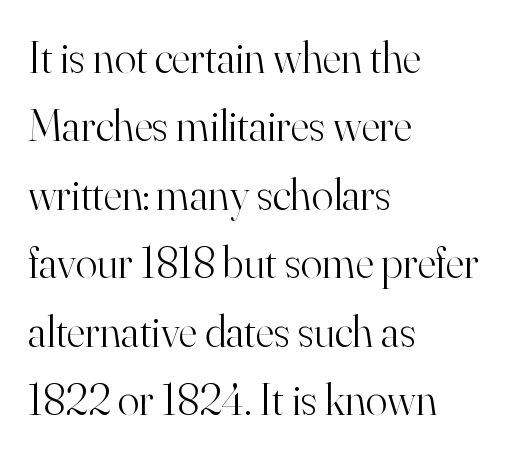
The image shows 45 px light serif type, upright; set left-aligned, normal line spacing (1.52x), normal letter spacing, not underlined; high stroke contrast and a small x-height.
